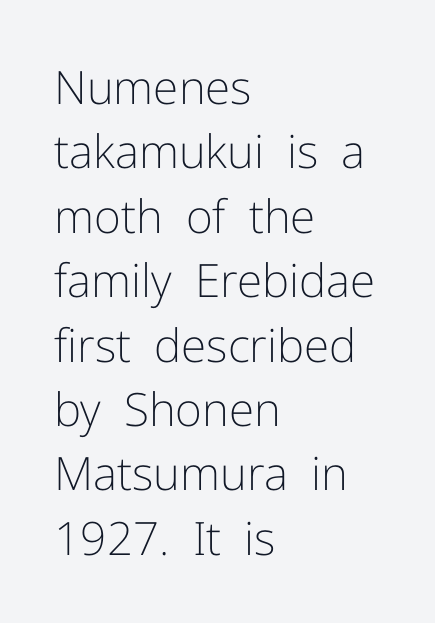
{"serif": "no", "italic": "no", "bold": "no", "weight": "light", "width": "normal", "stroke_contrast": "low", "x_height": "medium", "monospaced": "no", "underline": "no", "align": "left", "line_spacing": "normal", "line_spacing_ratio": 1.4, "letter_spacing": "normal", "letter_spacing_em": 0.0, "glyph_px": 46}
